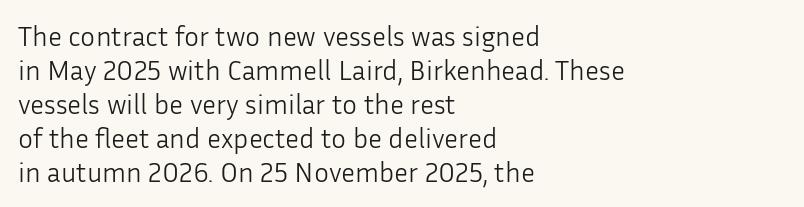
{"serif": "no", "italic": "no", "bold": "no", "weight": "light", "width": "normal", "stroke_contrast": "low", "x_height": "medium", "monospaced": "no", "underline": "no", "align": "left", "line_spacing_ratio": 1.21, "letter_spacing": "normal", "letter_spacing_em": 0.0, "glyph_px": 28}
